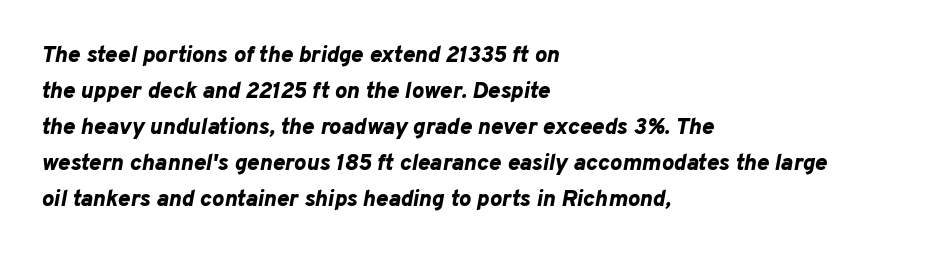
{"italic": "yes", "lean": "right", "slant_degrees": 10, "bold": "yes", "underline": "no", "align": "left", "line_spacing": "normal", "line_spacing_ratio": 1.56, "letter_spacing": "normal", "letter_spacing_em": 0.0, "glyph_px": 23}
